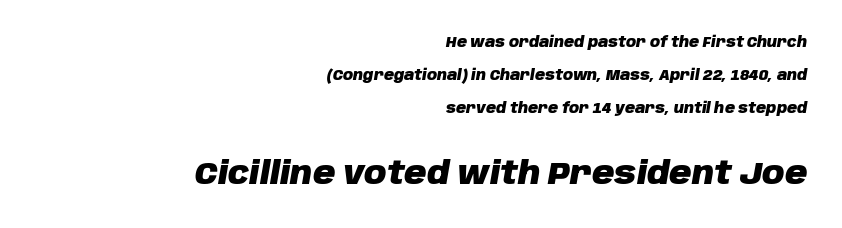
The image shows 31 px heavy type, italic (leaning right); set right-aligned, loose line spacing (2.37x), normal letter spacing, not underlined; the second (bottom) block is 2.21x larger; low stroke contrast and a large x-height.
